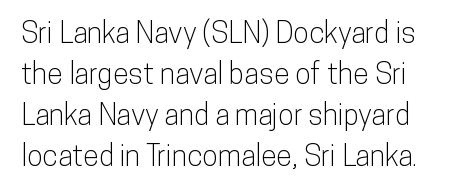
Q: Is the text italic (slanted)? A: No, it is upright.
Q: Is the typeface a serif or a sans-serif typeface? A: Sans-serif.
Q: Is the text underlined? A: No.
Q: Is the spacing between letters normal or unusually wide? A: Normal.
Q: Is the spacing between lines tight, normal or loose? A: Normal.
Q: Width (condensed, normal, or wide)? A: Condensed.
Q: Stroke contrast? A: Low.
Q: x-height? A: Medium.
Q: Monospaced? A: No.
